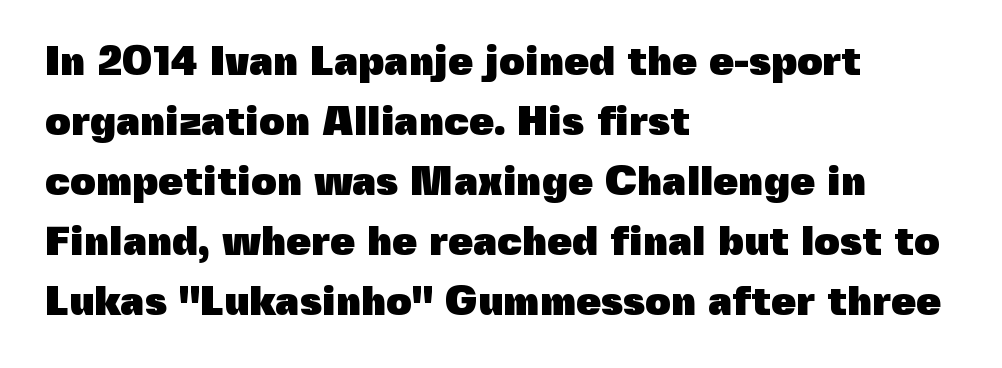
Q: Is the text bold? A: Yes.
Q: Is the text italic (slanted)? A: No, it is upright.
Q: Is the typeface a serif or a sans-serif typeface? A: Sans-serif.
Q: Is the text underlined? A: No.
Q: How is the paragraph aligned? A: Left-aligned.
Q: Is the spacing between letters normal or unusually wide? A: Normal.
Q: Is the spacing between lines tight, normal or loose? A: Normal.
Q: Width (condensed, normal, or wide)? A: Normal.
Q: x-height? A: Medium.
Q: Monospaced? A: No.
